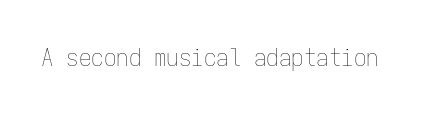
{"italic": "no", "bold": "no", "underline": "no", "letter_spacing": "normal", "letter_spacing_em": 0.0, "glyph_px": 25}
